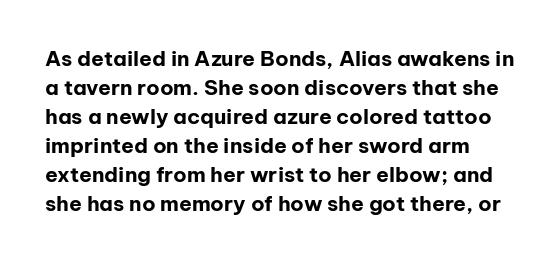
Q: Is the text bold? A: Yes.
Q: Is the text italic (slanted)? A: No, it is upright.
Q: Is the text underlined? A: No.
Q: Is the spacing between letters normal or unusually wide? A: Normal.
Q: Is the spacing between lines tight, normal or loose? A: Normal.
